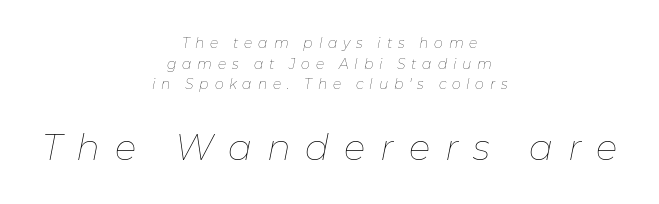
The image shows 36 px thin type, italic (leaning right); set centered, normal line spacing (1.48x), unusually wide letter spacing (+0.41 em), not underlined; the second (bottom) block is 2.57x larger; low stroke contrast and a medium x-height.
